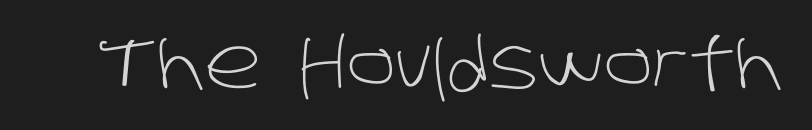
Lines of text with bare space underneath. I'd call this a sans setting — the letters go barefoot. Here the designer chose a conventional face with non-uniform glyph widths. Is the stroke heavy? The answer is a plain regular-or-lighter.
